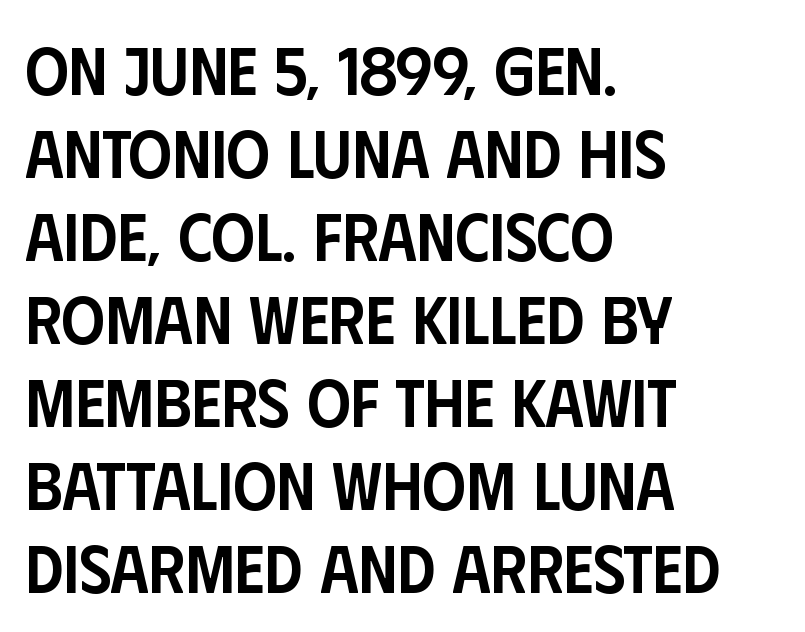
The image shows 68 px semibold, condensed sans-serif type, upright; set left-aligned, line spacing 1.22x, normal letter spacing, not underlined; low stroke contrast and a large x-height.
